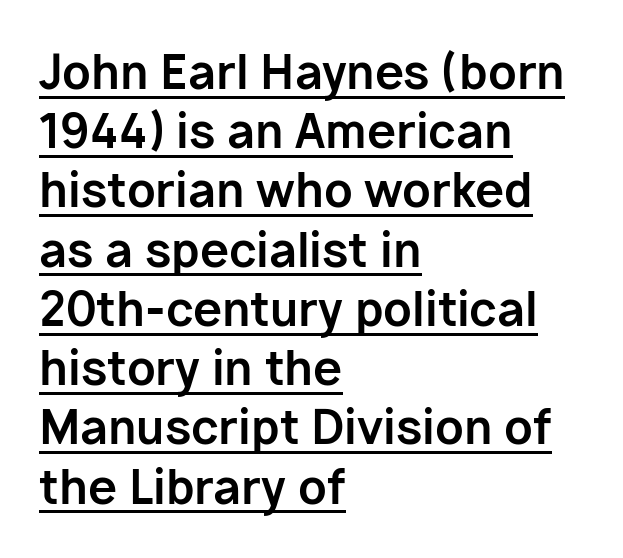
Unlike italic type, these characters show no tilt at all. Typesetter's note: full bold, strokes at maximum text heaviness. This rendering uses left alignment, leaving the right contour irregular. Quick note: interline space is typical. The sample's only ornament is a line tracing under the words. Does extra space separate the letters? No, they use regular spacing.
